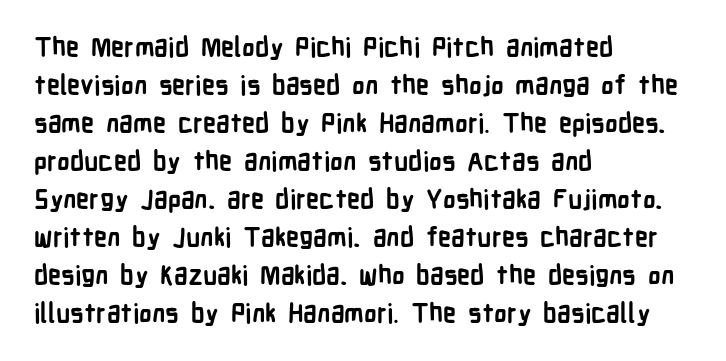
The image shows 26 px bold type, upright; set left-aligned, normal line spacing (1.46x), normal letter spacing, not underlined.
